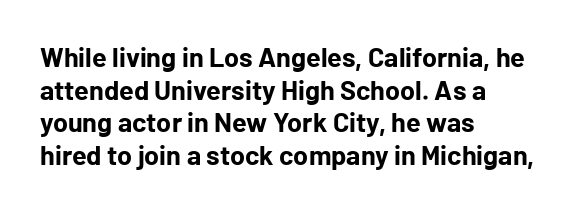
The image shows 27 px bold type, upright; set left-aligned, line spacing 1.21x, normal letter spacing, not underlined.
